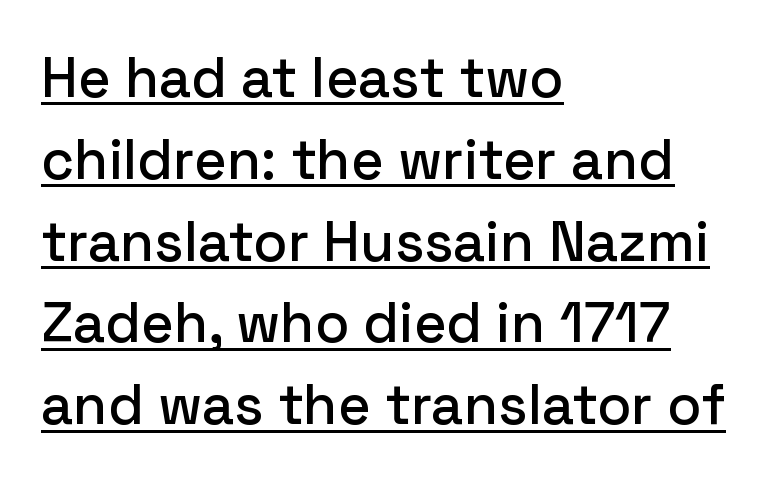
The image shows 56 px sans-serif type, upright; set left-aligned, normal line spacing (1.46x), normal letter spacing, underlined; low stroke contrast and a medium x-height.
